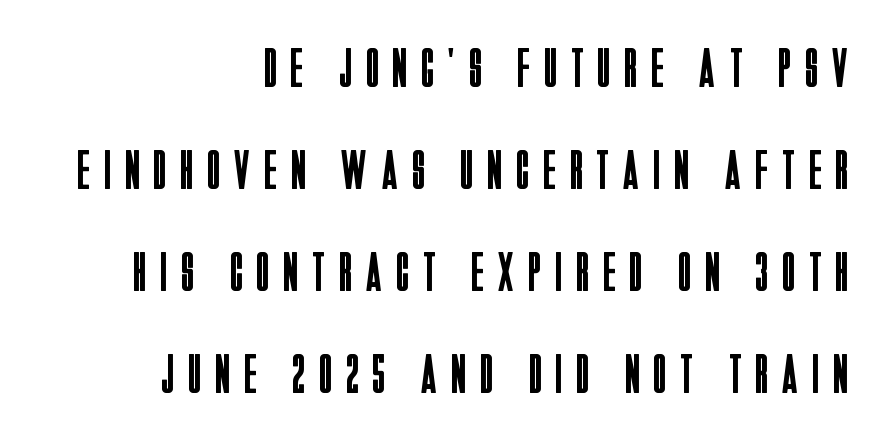
The image shows 56 px regular-weight, condensed sans-serif type, upright; set right-aligned, line spacing 1.82x, unusually wide letter spacing (+0.27 em), not underlined; low stroke contrast and a large x-height.
